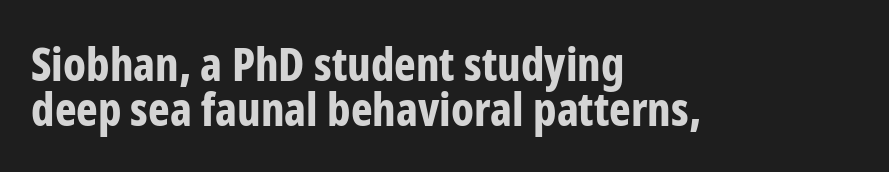
The image shows 46 px bold, condensed sans-serif type, upright; set left-aligned, tight line spacing (0.98x), normal letter spacing, not underlined; low stroke contrast and a medium x-height.
